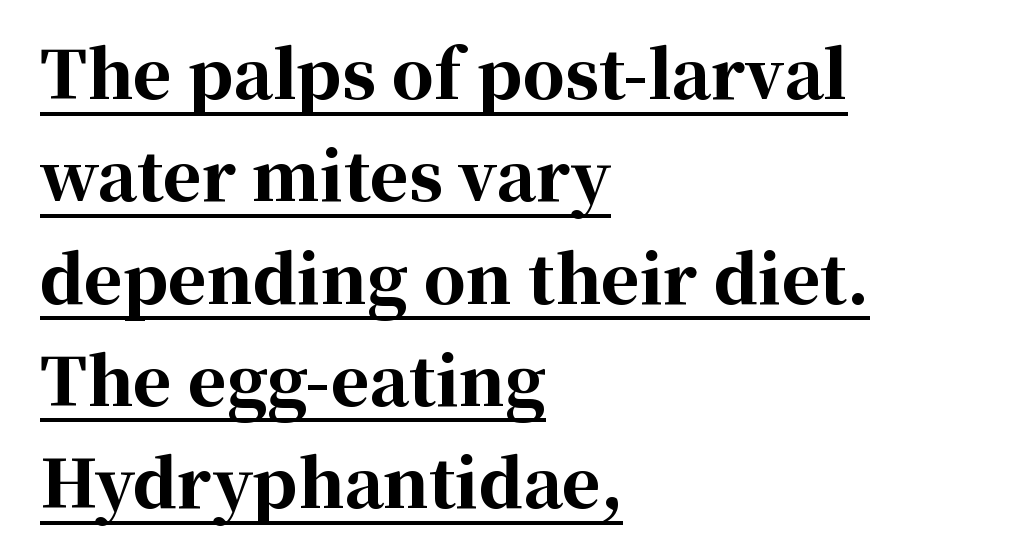
The image shows 66 px bold serif type, upright; set left-aligned, normal line spacing (1.55x), normal letter spacing, underlined; high stroke contrast and a medium x-height.
